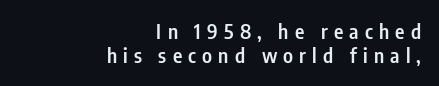
All the whitespace from short lines collects on the left. In terms of letterspacing, this is a distinctly airy, spread setting. Each glyph is drawn with semibold strokes, heavier than normal yet not fully bold. The glyphs are unaccompanied by any horizontal stroke below them. Ascenders rise straight up at ninety degrees.
